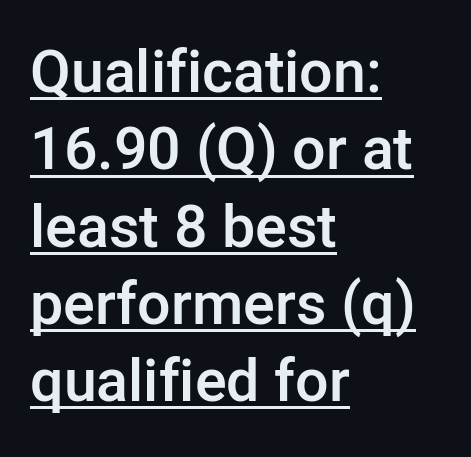
{"serif": "no", "italic": "no", "bold": "semi", "weight": "semibold", "width": "normal", "stroke_contrast": "low", "x_height": "medium", "monospaced": "no", "underline": "yes", "align": "left", "line_spacing": "normal", "line_spacing_ratio": 1.31, "letter_spacing": "normal", "letter_spacing_em": 0.0, "glyph_px": 59}
